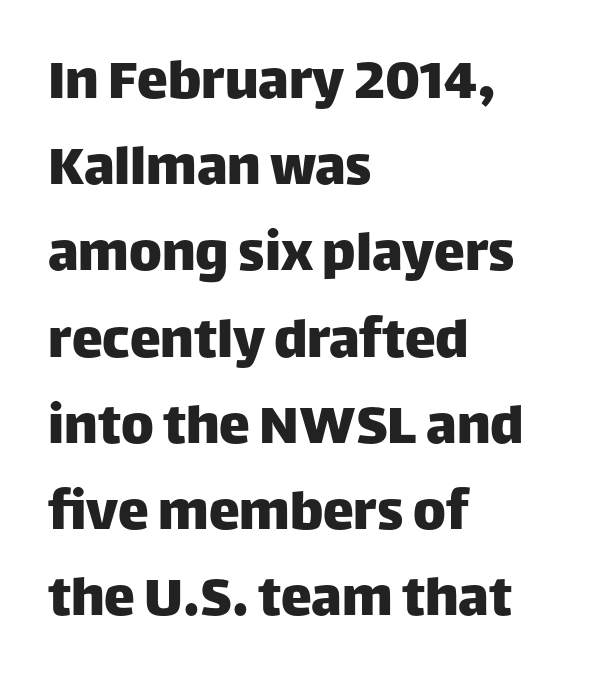
The image shows 62 px sans-serif type, upright; set left-aligned, normal line spacing (1.39x), normal letter spacing, not underlined; low stroke contrast and a large x-height.
